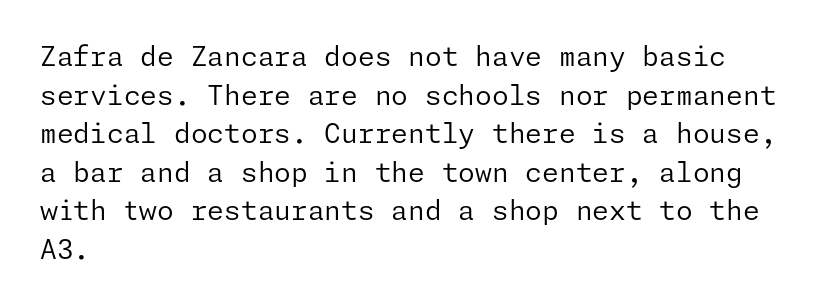
Q: Is the text bold? A: No.
Q: Is the text italic (slanted)? A: No, it is upright.
Q: Is the text underlined? A: No.
Q: How is the paragraph aligned? A: Left-aligned.
Q: Is the spacing between letters normal or unusually wide? A: Normal.
Q: Is the spacing between lines tight, normal or loose? A: Normal.
